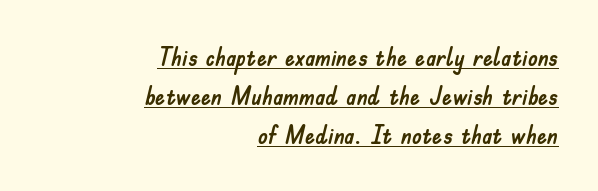
The passage shown is underscored from start to finish. Words appear dense and cohesive because spacing is normal. If you drew a ruler down the right edge, every line would touch it. A normal amount of white space separates one row of letters from the next.
